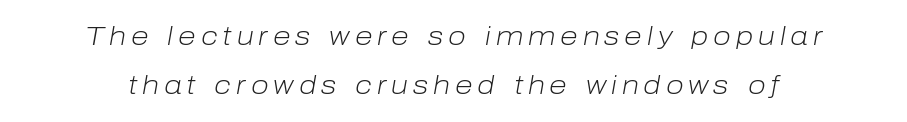
{"italic": "yes", "lean": "right", "slant_degrees": 10, "bold": "no", "underline": "no", "line_spacing_ratio": 1.88, "glyph_px": 26}
